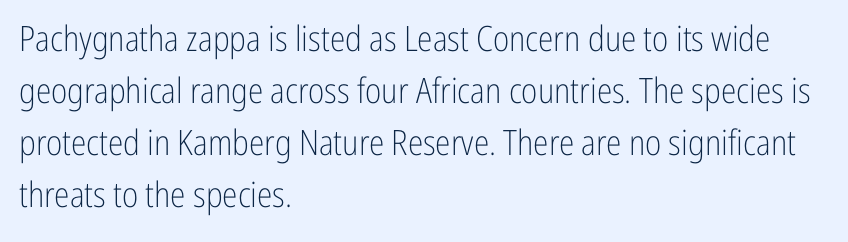
No extra ink here — the face is not bold. These lines keep a tight, regular rhythm from letter to letter. This is roman type, the default non-slanted kind. The leading is moderate, giving the passage an even texture. A typesetter would label this face a sans.
